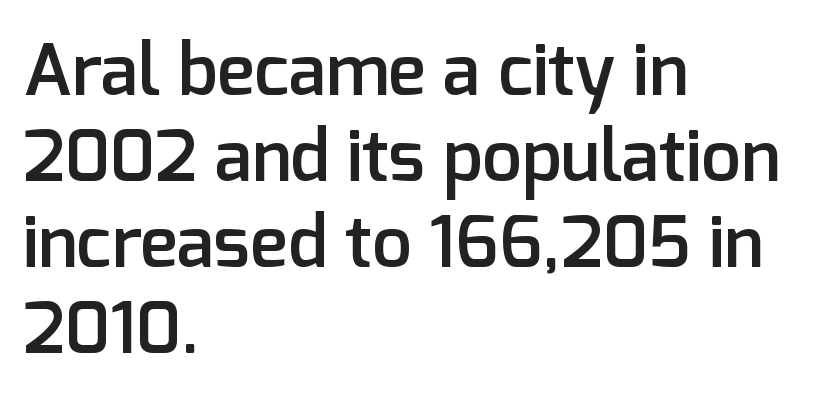
{"serif": "no", "italic": "no", "bold": "semi", "weight": "semibold", "width": "normal", "stroke_contrast": "low", "x_height": "medium", "monospaced": "no", "underline": "no", "align": "left", "line_spacing_ratio": 1.21, "letter_spacing": "normal", "letter_spacing_em": 0.0, "glyph_px": 71}
